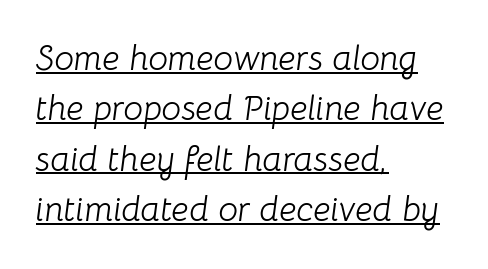
When letters slant like this, we call the style italic. Regular leading. Notice how the passage keeps a crisp vertical edge on the left only. What decoration does the sample have? An underline. The horizontal fit of the characters is conventional and even. No extra ink here — the face is not bold.
